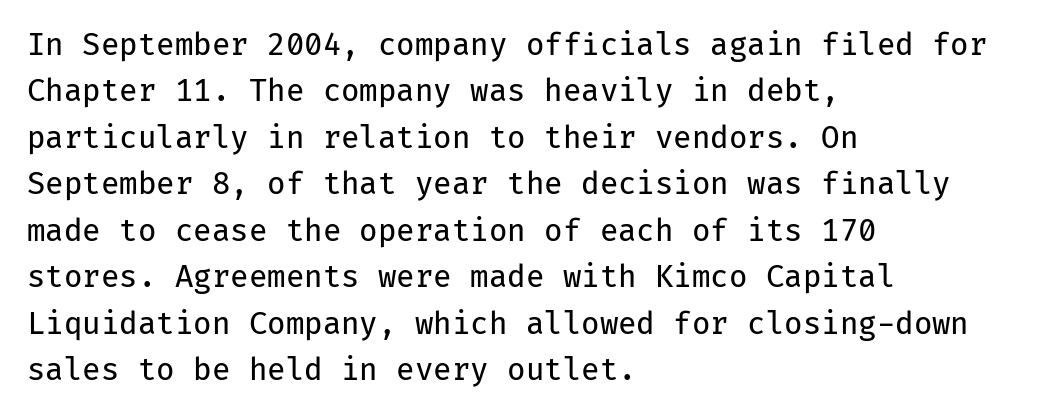
Q: Is the text bold? A: No.
Q: Is the text italic (slanted)? A: No, it is upright.
Q: Is the typeface a serif or a sans-serif typeface? A: Sans-serif.
Q: Is the text underlined? A: No.
Q: How is the paragraph aligned? A: Left-aligned.
Q: Is the spacing between letters normal or unusually wide? A: Normal.
Q: Is the spacing between lines tight, normal or loose? A: Normal.
Q: Width (condensed, normal, or wide)? A: Normal.
Q: Stroke contrast? A: Low.
Q: x-height? A: Medium.
Q: Monospaced? A: Yes.
